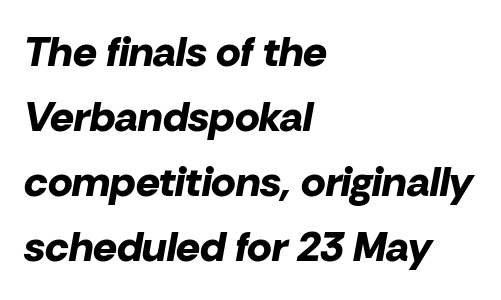
{"italic": "yes", "lean": "right", "slant_degrees": 10, "bold": "yes", "weight": "bold", "width": "normal", "stroke_contrast": "low", "x_height": "medium", "monospaced": "no", "underline": "no", "align": "left", "line_spacing": "normal", "line_spacing_ratio": 1.55, "letter_spacing": "normal", "letter_spacing_em": 0.0, "glyph_px": 42}
